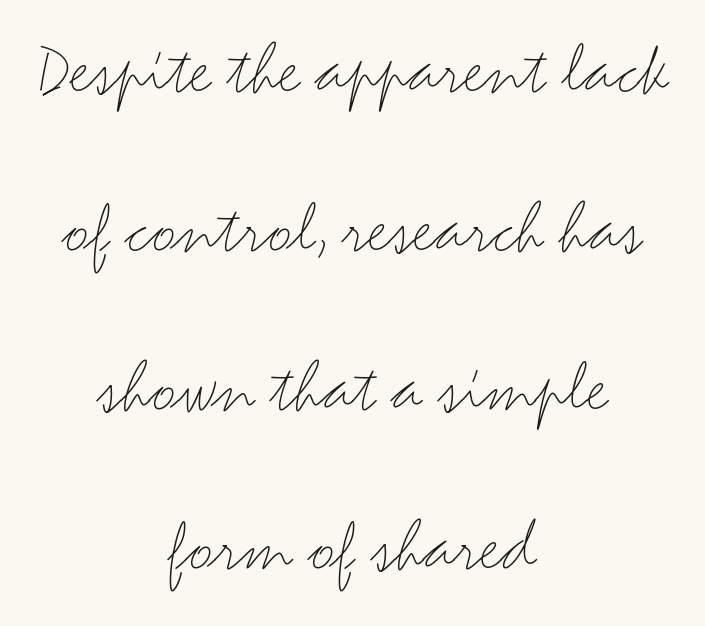
Q: Is the text bold? A: No.
Q: Is the text italic (slanted)? A: Yes.
Q: Is the typeface a serif or a sans-serif typeface? A: Sans-serif.
Q: Is the text underlined? A: No.
Q: How is the paragraph aligned? A: Centered.
Q: Is the spacing between letters normal or unusually wide? A: Normal.
Q: Is the spacing between lines tight, normal or loose? A: Loose.
Q: Width (condensed, normal, or wide)? A: Wide.
Q: Stroke contrast? A: Medium.
Q: x-height? A: Small.
Q: Monospaced? A: No.
